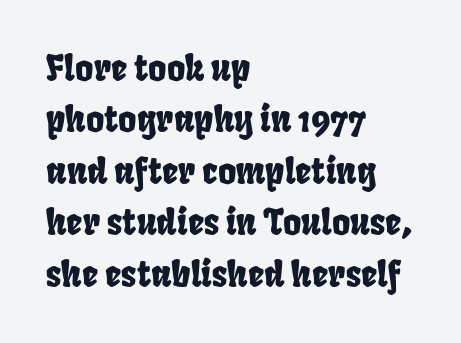
The image shows 35 px condensed sans-serif type; set left-aligned, normal line spacing (1.47x), normal letter spacing, not underlined; low stroke contrast and a large x-height.
